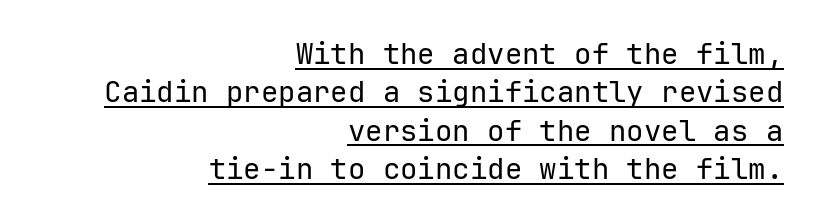
The image shows 29 px regular-weight sans-serif type, upright, monospaced; set right-aligned, normal line spacing (1.32x), normal letter spacing, underlined; low stroke contrast and a medium x-height.
